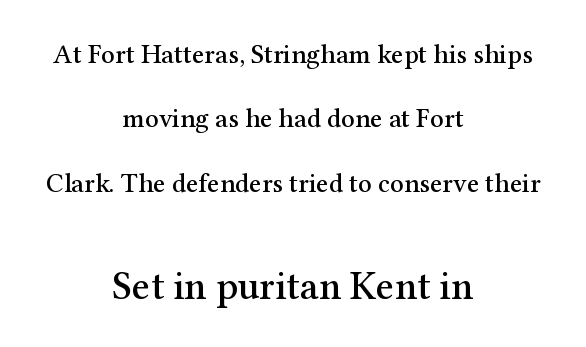
The rendering shows small feet on the letterforms — a serif design. The lettering stays uniformly vertical, giving the passage a roman look. Type size steps up from the first block to the second. The letterforms sit shoulder to shoulder at normal distance. The vertical gap from one line to the next is large.
